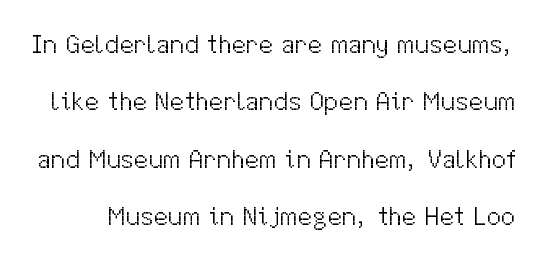
Type without underlining. The tracking reads as untouched default to a designer's eye. Weight: regular or lighter. Vertical spacing — loose. Tall strokes in this sample are plumb rather than angled.
